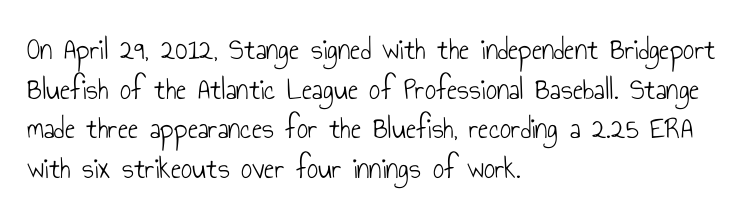
Q: Is the text bold? A: No.
Q: Is the text italic (slanted)? A: No, it is upright.
Q: Is the typeface a serif or a sans-serif typeface? A: Sans-serif.
Q: Is the text underlined? A: No.
Q: How is the paragraph aligned? A: Left-aligned.
Q: Is the spacing between letters normal or unusually wide? A: Normal.
Q: Is the spacing between lines tight, normal or loose? A: Normal.
Q: Width (condensed, normal, or wide)? A: Condensed.
Q: Stroke contrast? A: Low.
Q: x-height? A: Small.
Q: Monospaced? A: No.
